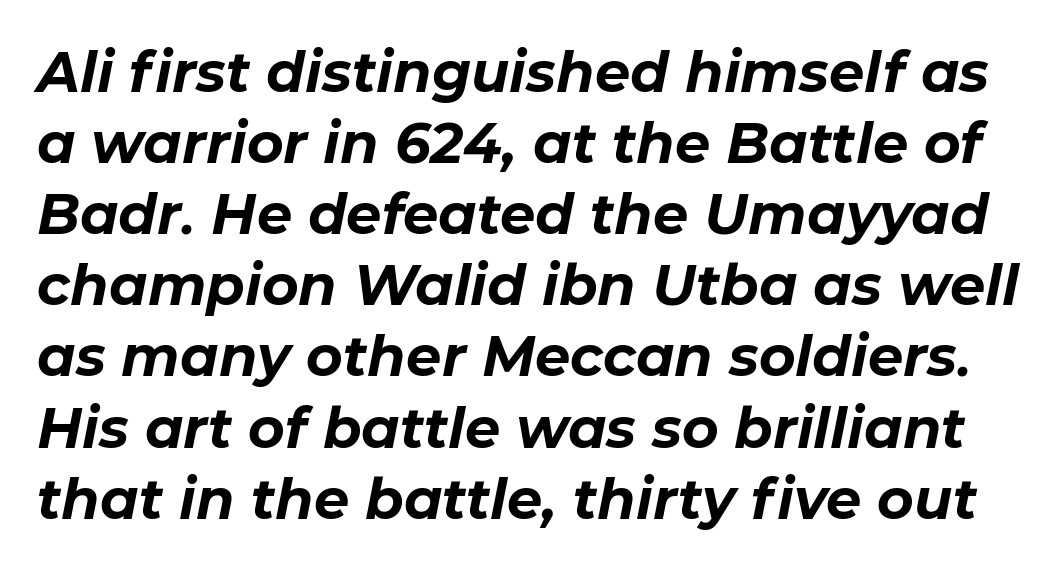
The image shows 56 px bold type, italic (leaning right); set normal line spacing (1.27x), normal letter spacing, not underlined; low stroke contrast and a medium x-height.
